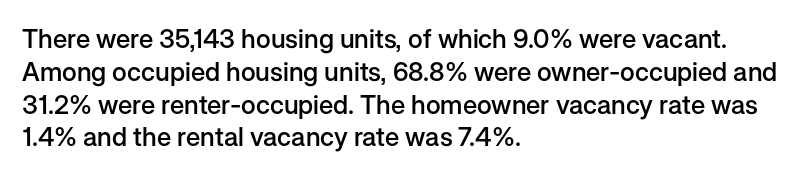
{"italic": "no", "bold": "semi", "underline": "no", "align": "left", "line_spacing": "normal", "line_spacing_ratio": 1.26, "letter_spacing": "normal", "letter_spacing_em": 0.0, "glyph_px": 26}
